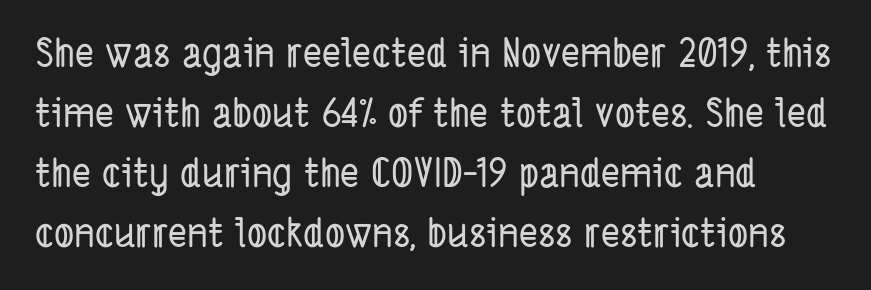
Q: Is the typeface a serif or a sans-serif typeface? A: Sans-serif.
Q: Is the text underlined? A: No.
Q: Is the spacing between letters normal or unusually wide? A: Normal.
Q: Is the spacing between lines tight, normal or loose? A: Normal.
Q: Width (condensed, normal, or wide)? A: Condensed.
Q: Stroke contrast? A: Low.
Q: x-height? A: Medium.
Q: Monospaced? A: No.
